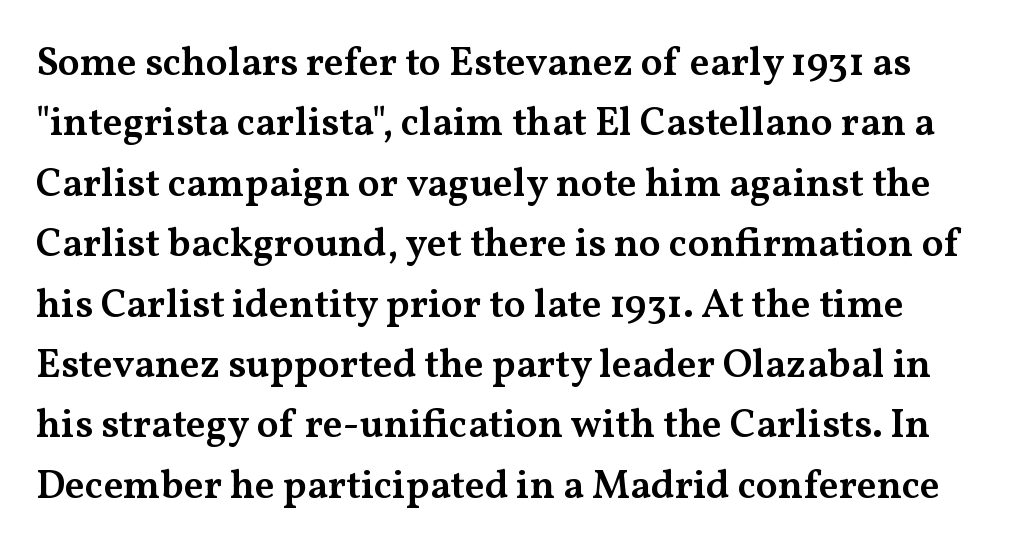
A semibold gives these letters moderate extra thickness, short of bold. What stands out about the letter spacing? Nothing — it is the standard amount. The foot of each line stays bare and open. Compared with typical paragraphs, the rows here are spaced about the same.
